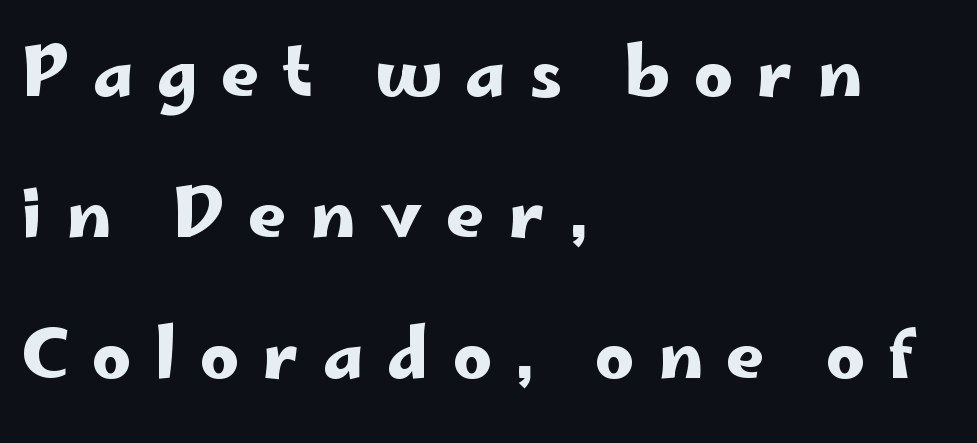
{"serif": "no", "italic": "no", "width": "wide", "stroke_contrast": "low", "x_height": "small", "monospaced": "no", "underline": "no", "align": "left", "line_spacing": "loose", "line_spacing_ratio": 2.07, "letter_spacing": "wide", "letter_spacing_em": 0.34, "glyph_px": 68}
